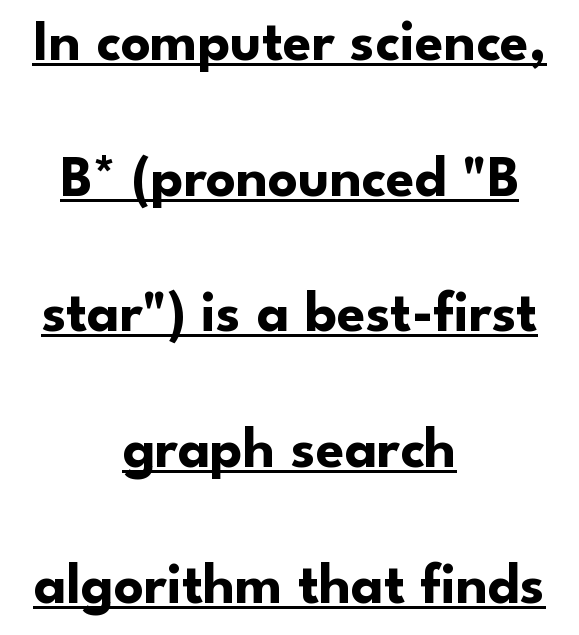
The image shows 58 px bold sans-serif type, upright; set centered, loose line spacing (2.34x), normal letter spacing, underlined; low stroke contrast and a small x-height.
